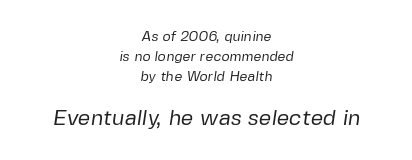
Underline: absent. Reading down the block, each line starts at a different indent, mirrored at its end. Compared with typical body copy, the letter spacing here is the same. Whoever set this chose a conventional vertical rhythm. The lower block of text is set noticeably larger than the block above it.
